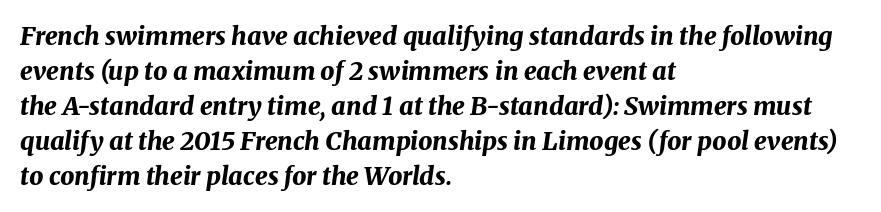
Q: Is the text bold? A: Yes.
Q: Is the text italic (slanted)? A: Yes, it leans right by about 8 degrees.
Q: Is the text underlined? A: No.
Q: How is the paragraph aligned? A: Left-aligned.
Q: Is the spacing between letters normal or unusually wide? A: Normal.
Q: Is the spacing between lines tight, normal or loose? A: Normal.
